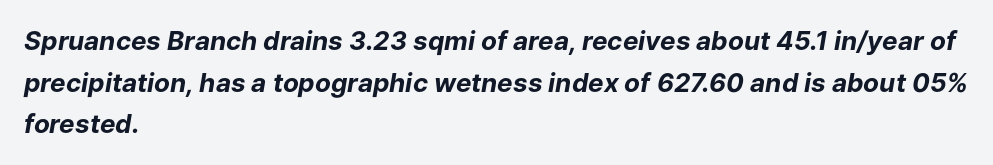
Q: Is the text bold? A: Yes.
Q: Is the text italic (slanted)? A: Yes, it leans right by about 9 degrees.
Q: Is the text underlined? A: No.
Q: How is the paragraph aligned? A: Left-aligned.
Q: Is the spacing between letters normal or unusually wide? A: Normal.
Q: Is the spacing between lines tight, normal or loose? A: Normal.
